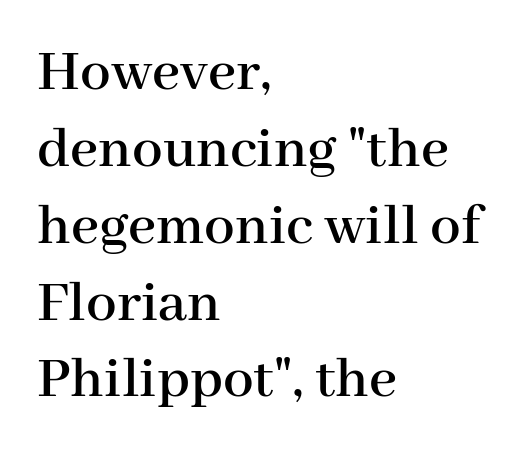
Honestly, the row spacing looks completely unremarkable. Each word holds together tightly as a unit, with standard inter-letter gaps. The lettering holds an erect, upright posture throughout. The typeface chosen for these lines features serifs. These lines are rendered in a variable-pitch font.
